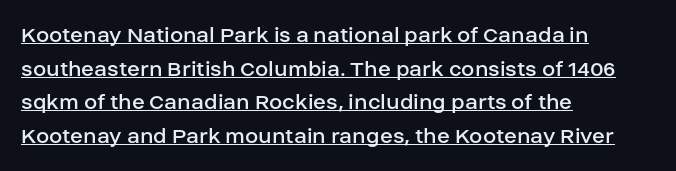
Q: Is the text bold? A: No.
Q: Is the text italic (slanted)? A: No, it is upright.
Q: Is the text underlined? A: Yes.
Q: How is the paragraph aligned? A: Left-aligned.
Q: Is the spacing between letters normal or unusually wide? A: Normal.
Q: Is the spacing between lines tight, normal or loose? A: Normal.
